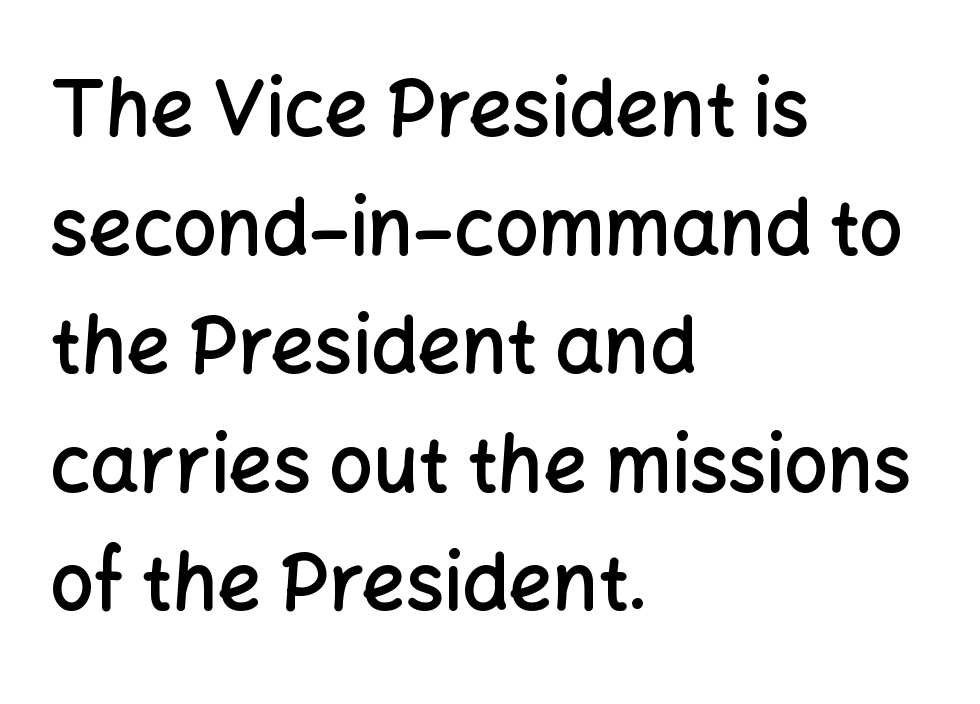
These lines keep a tight, regular rhythm from letter to letter. The space between consecutive lines is moderate. The typography opts for an upright posture over an oblique one. This sample uses a sans-serif face.
